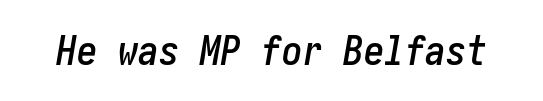
Q: Is the text italic (slanted)? A: Yes, it leans right by about 10 degrees.
Q: Is the text underlined? A: No.
Q: Is the spacing between letters normal or unusually wide? A: Normal.
Q: Width (condensed, normal, or wide)? A: Condensed.
Q: Stroke contrast? A: Low.
Q: x-height? A: Medium.
